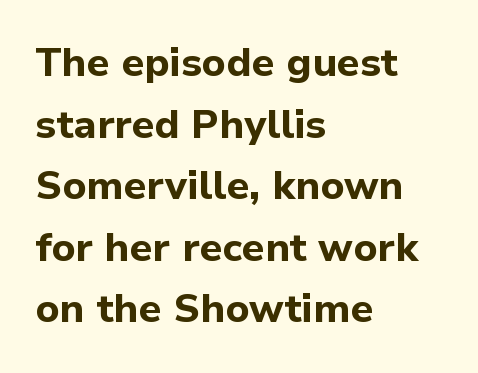
The passage shown has conventional tracking throughout. As a designer I'd log this as weight 700, bold. Type without underlining. Notice how the passage keeps a crisp vertical edge on the left only.
